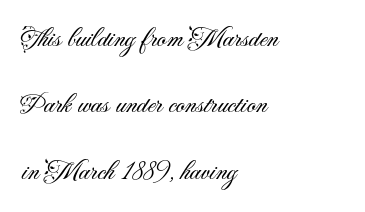
The space beneath each line is pristine and unruled. Think of a printed novel: that variable character pitch is what you see here. The passage is arranged the way most books set body copy — flush left. No letter is thick-stroked: the sample isn't bold.
